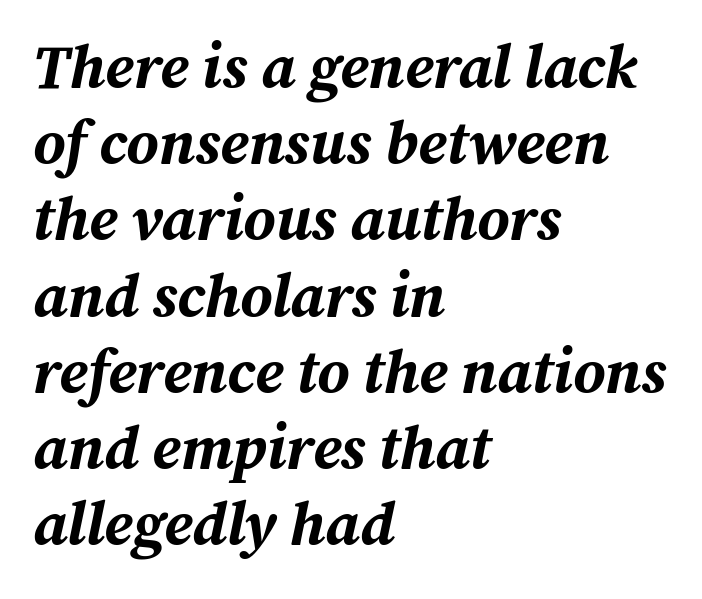
Plenty of ink on the page — the face is bold. The text block is weighted toward the left margin, trailing off unevenly rightward. Letter spacing: default. The whole block is typeset with a tilt.
